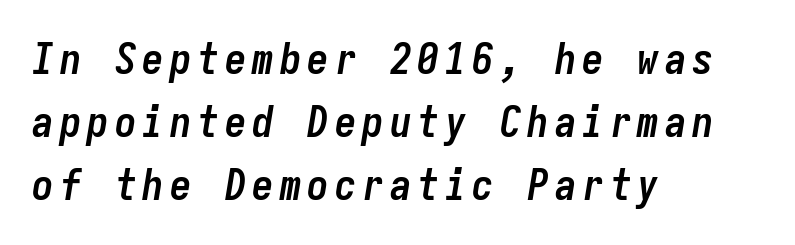
The image shows 43 px semibold, condensed type, italic (leaning right), monospaced; set left-aligned, normal line spacing (1.46x), not underlined; low stroke contrast and a medium x-height.
